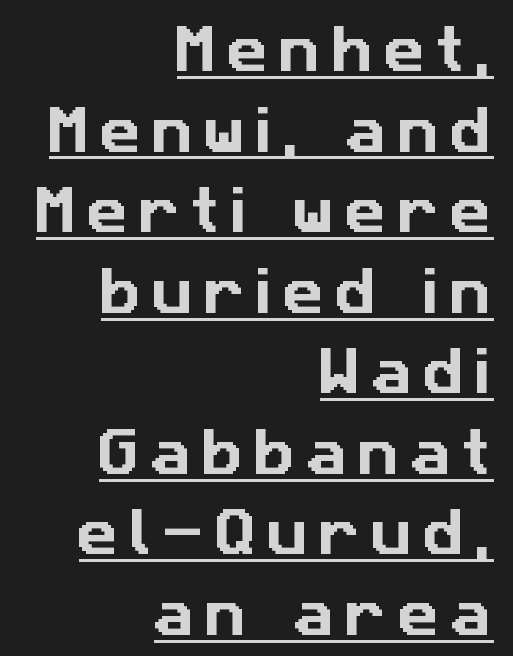
The lines sit at an ordinary, default distance from one another. Quick note: underline on. The paragraph shown leans on its right margin. These lines have a slow, spaced-out rhythm from letter to letter. Note: no serifs on the glyphs. Looks like regular typesetting: each glyph gets only the width it needs.
